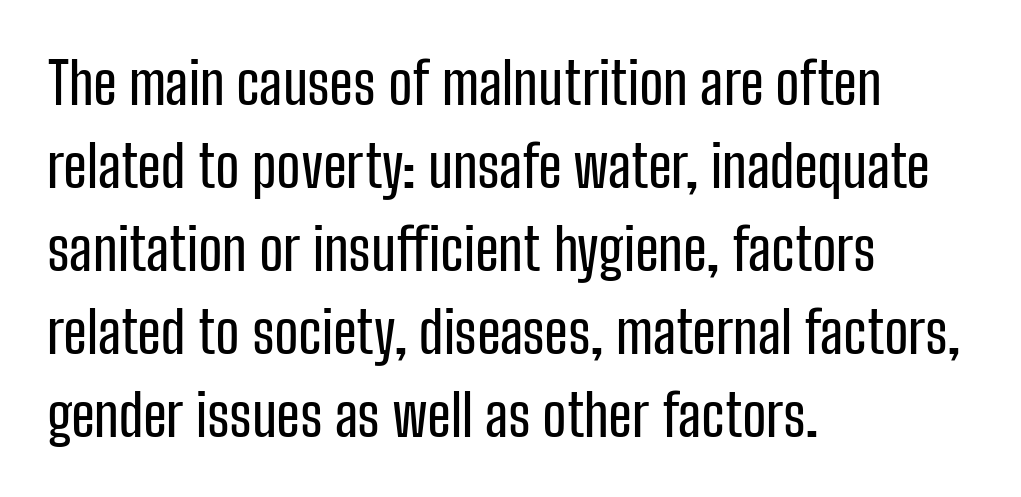
The image shows 58 px condensed sans-serif type, upright; set left-aligned, normal line spacing (1.43x), normal letter spacing, not underlined; low stroke contrast and a medium x-height.
